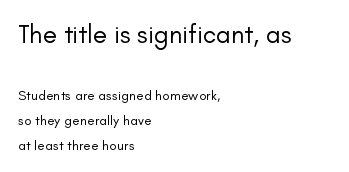
Q: Is the text bold? A: No.
Q: Is the text italic (slanted)? A: No, it is upright.
Q: Is the text underlined? A: No.
Q: How is the paragraph aligned? A: Left-aligned.
Q: Is the spacing between letters normal or unusually wide? A: Normal.
Q: Which block of text is set in a larger size, the first (top) or the second (bottom)? A: The first (top) one.
